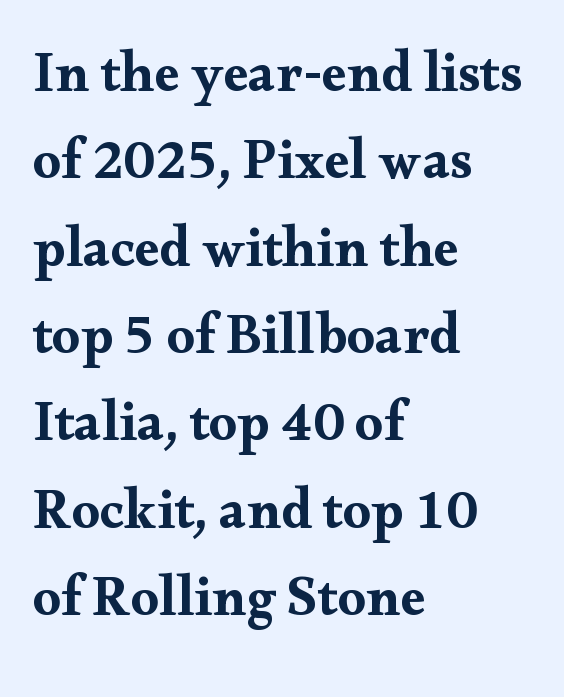
The image shows 56 px wide serif type, upright; set left-aligned, normal line spacing (1.56x), normal letter spacing, not underlined; medium stroke contrast and a small x-height.
